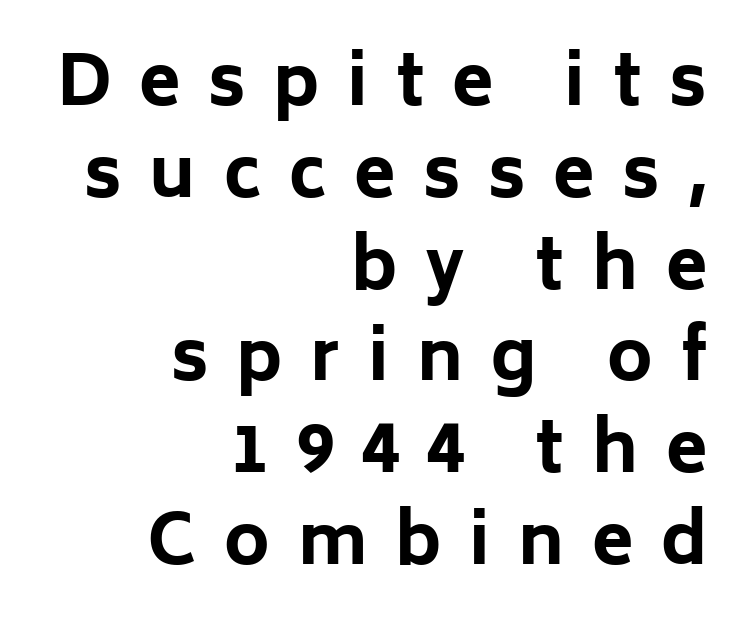
A full-strength bold gives these letters their thick strokes. Caption: multi-line text, flush right, ragged left. No italicization has been applied; the sample stays upright. The face used here is a sans, in the tradition of grotesques and geometrics.
